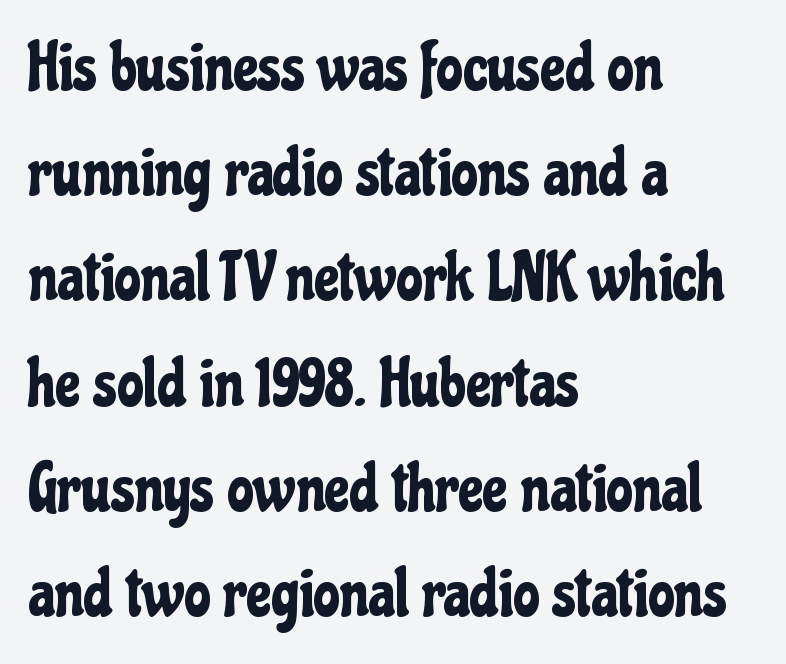
Q: Is the text italic (slanted)? A: No, it is upright.
Q: Is the typeface a serif or a sans-serif typeface? A: Sans-serif.
Q: Is the text underlined? A: No.
Q: How is the paragraph aligned? A: Left-aligned.
Q: Is the spacing between letters normal or unusually wide? A: Normal.
Q: Is the spacing between lines tight, normal or loose? A: Normal.
Q: Width (condensed, normal, or wide)? A: Condensed.
Q: Stroke contrast? A: Low.
Q: x-height? A: Medium.
Q: Monospaced? A: No.
